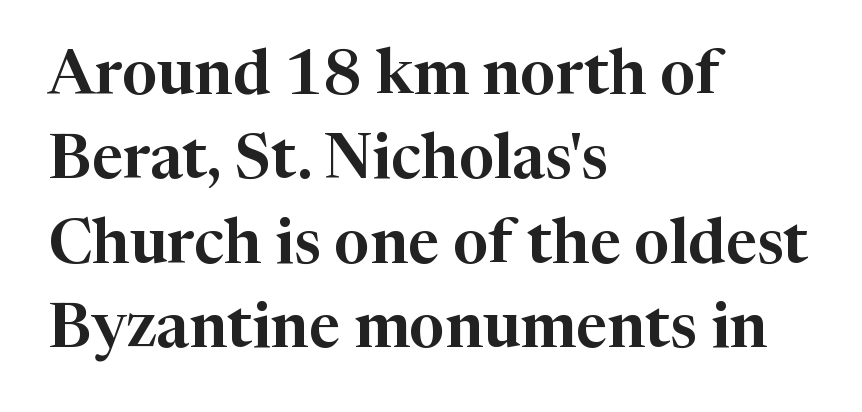
The image shows 62 px serif type, upright; set left-aligned, normal line spacing (1.36x), normal letter spacing, not underlined; high stroke contrast and a medium x-height.
